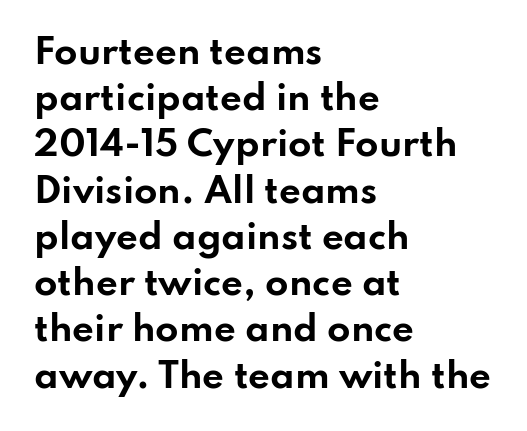
{"serif": "no", "italic": "no", "bold": "yes", "weight": "bold", "width": "wide", "stroke_contrast": "low", "x_height": "small", "monospaced": "no", "underline": "no", "align": "left", "line_spacing": "normal", "line_spacing_ratio": 1.36, "letter_spacing": "normal", "letter_spacing_em": 0.0, "glyph_px": 34}
